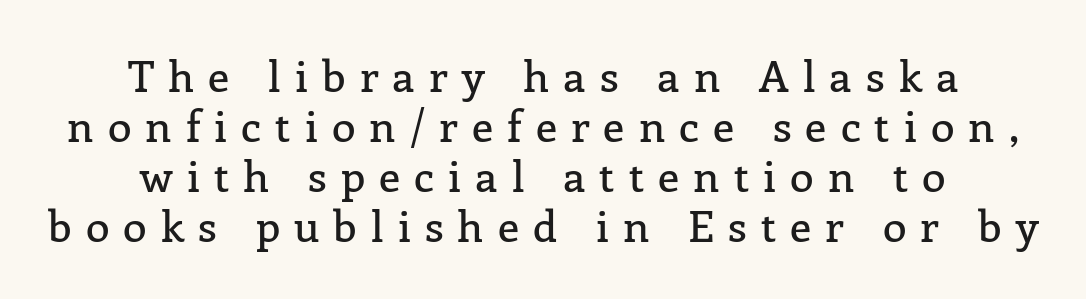
The image shows 43 px serif type, upright; set centered, line spacing 1.16x, unusually wide letter spacing (+0.33 em), not underlined; low stroke contrast and a medium x-height.
